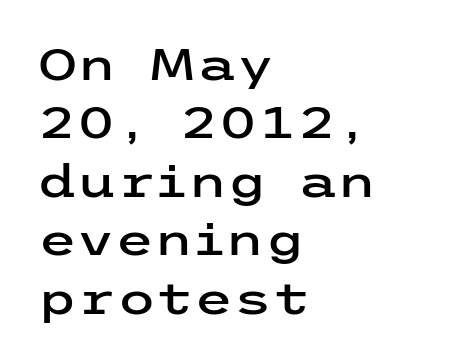
The image shows 45 px wide sans-serif type, upright; set left-aligned, normal line spacing (1.3x), normal letter spacing, not underlined; low stroke contrast and a medium x-height.
